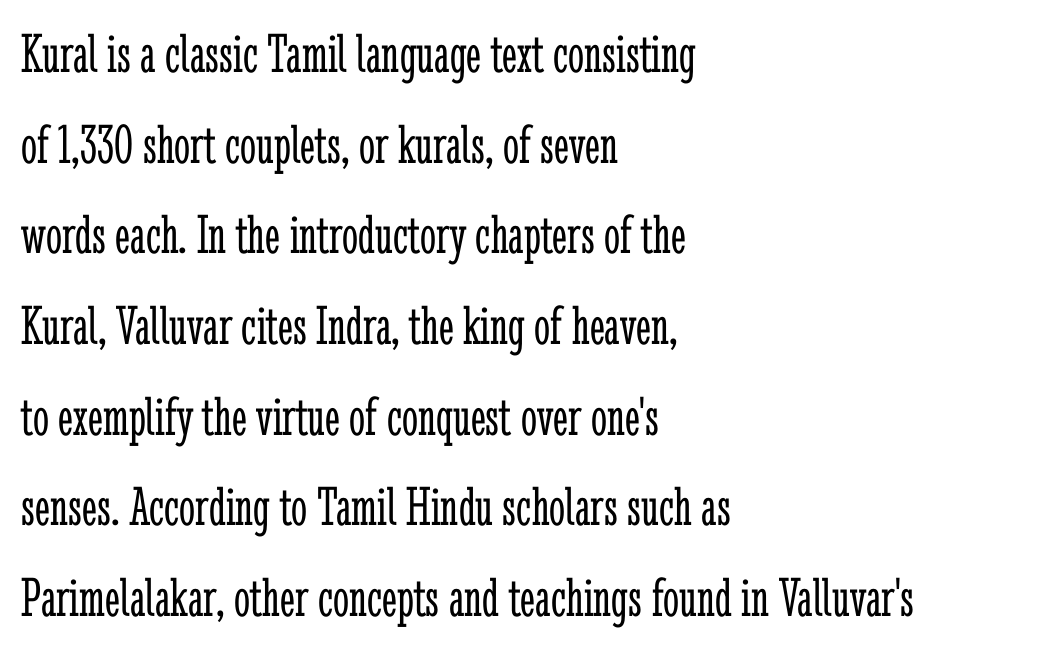
The image shows 57 px light, condensed serif type, upright; set left-aligned, normal line spacing (1.59x), normal letter spacing, not underlined; low stroke contrast and a medium x-height.
